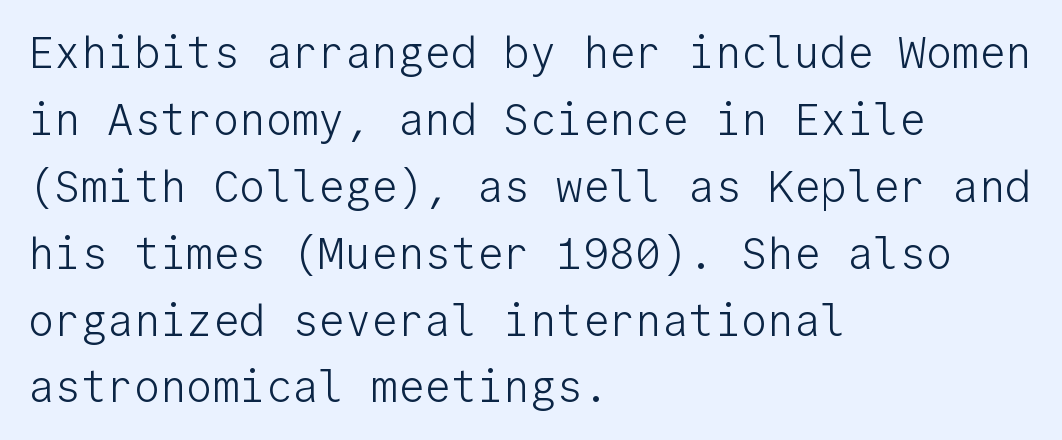
Q: Is the text bold? A: No.
Q: Is the text italic (slanted)? A: No, it is upright.
Q: Is the typeface a serif or a sans-serif typeface? A: Sans-serif.
Q: Is the text underlined? A: No.
Q: How is the paragraph aligned? A: Left-aligned.
Q: Is the spacing between letters normal or unusually wide? A: Normal.
Q: Is the spacing between lines tight, normal or loose? A: Normal.
Q: Width (condensed, normal, or wide)? A: Normal.
Q: Stroke contrast? A: Low.
Q: x-height? A: Medium.
Q: Monospaced? A: Yes.
